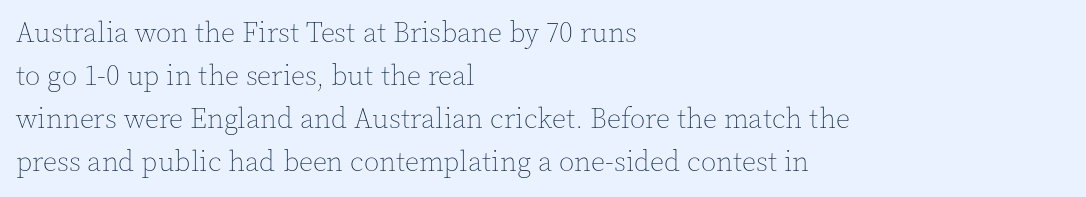
Q: Is the text bold? A: No.
Q: Is the text italic (slanted)? A: No, it is upright.
Q: Is the text underlined? A: No.
Q: How is the paragraph aligned? A: Left-aligned.
Q: Is the spacing between letters normal or unusually wide? A: Normal.
Q: Is the spacing between lines tight, normal or loose? A: Normal.
Q: Width (condensed, normal, or wide)? A: Normal.
Q: x-height? A: Medium.
Q: Monospaced? A: No.
